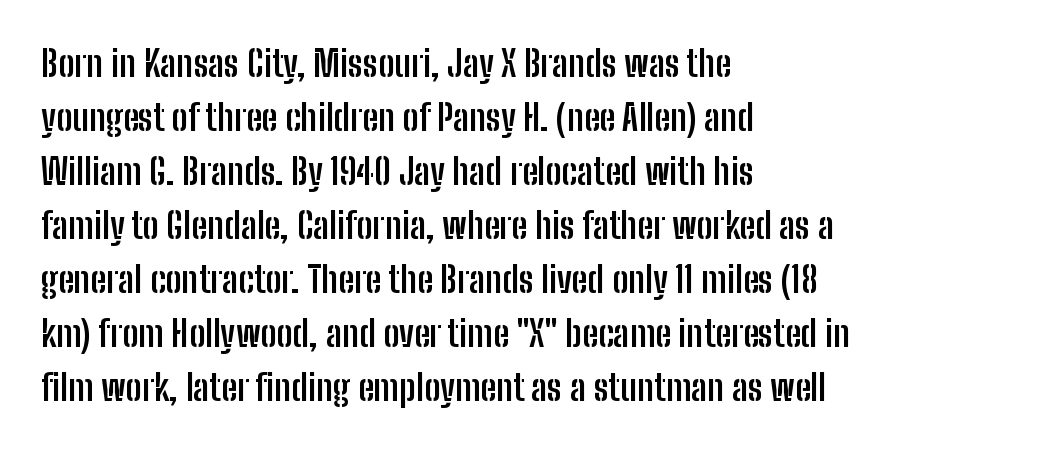
Q: Is the text bold? A: Yes.
Q: Is the text italic (slanted)? A: No, it is upright.
Q: Is the typeface a serif or a sans-serif typeface? A: Sans-serif.
Q: Is the text underlined? A: No.
Q: How is the paragraph aligned? A: Left-aligned.
Q: Is the spacing between letters normal or unusually wide? A: Normal.
Q: Is the spacing between lines tight, normal or loose? A: Normal.
Q: Width (condensed, normal, or wide)? A: Condensed.
Q: Stroke contrast? A: Low.
Q: x-height? A: Medium.
Q: Monospaced? A: No.
